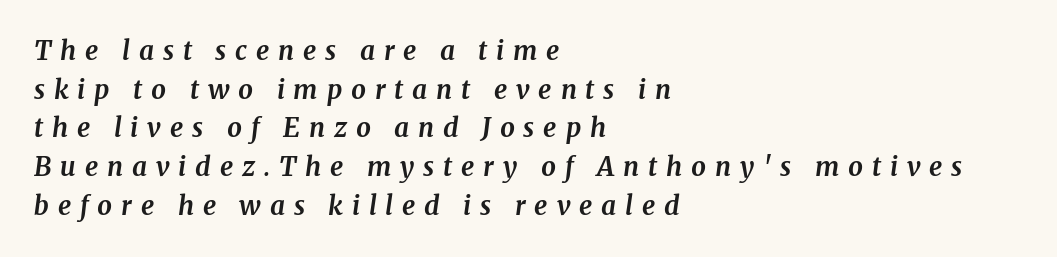
Q: Is the text bold? A: Yes.
Q: Is the text italic (slanted)? A: Yes, it leans right by about 8 degrees.
Q: Is the text underlined? A: No.
Q: How is the paragraph aligned? A: Left-aligned.
Q: Is the spacing between letters normal or unusually wide? A: Unusually wide.
Q: Is the spacing between lines tight, normal or loose? A: Normal.
